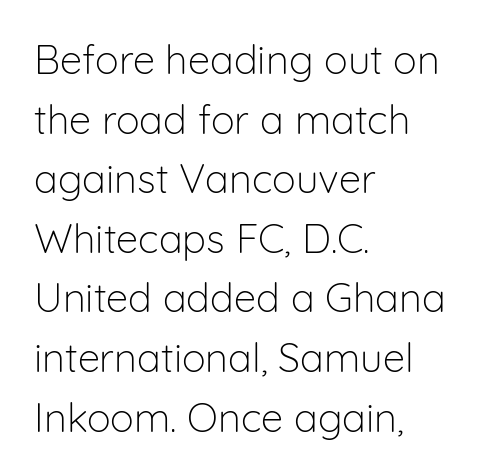
{"serif": "no", "italic": "no", "bold": "no", "weight": "light", "width": "normal", "stroke_contrast": "low", "x_height": "medium", "monospaced": "no", "underline": "no", "align": "left", "line_spacing": "normal", "line_spacing_ratio": 1.49, "letter_spacing": "normal", "letter_spacing_em": 0.0, "glyph_px": 40}
